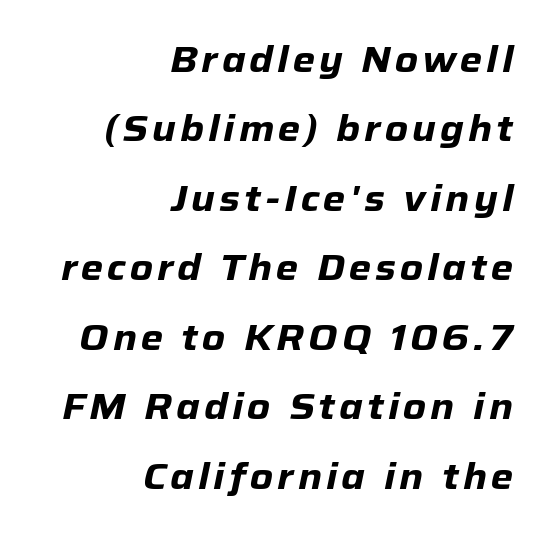
Q: Is the text bold? A: Yes.
Q: Is the text italic (slanted)? A: Yes, it leans right by about 12 degrees.
Q: Is the text underlined? A: No.
Q: How is the paragraph aligned? A: Right-aligned.
Q: Is the spacing between lines tight, normal or loose? A: Loose.
Q: Width (condensed, normal, or wide)? A: Normal.
Q: Stroke contrast? A: Low.
Q: x-height? A: Medium.
Q: Monospaced? A: No.
